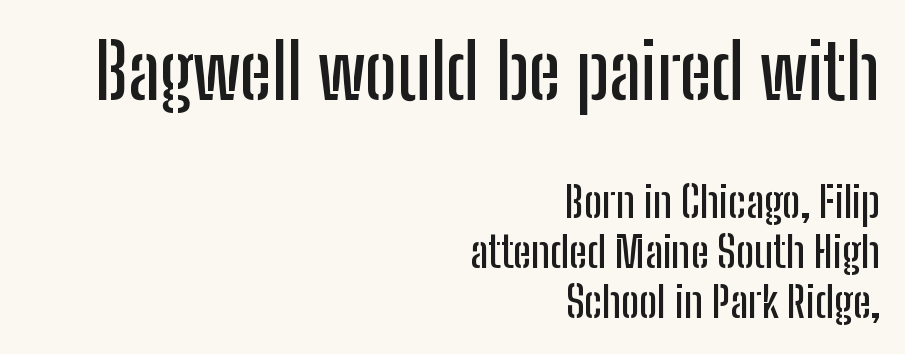
{"serif": "no", "italic": "no", "width": "condensed", "stroke_contrast": "low", "x_height": "medium", "monospaced": "no", "underline": "no", "align": "right", "line_spacing_ratio": 1.17, "letter_spacing": "normal", "letter_spacing_em": 0.0, "larger_block": "first", "size_ratio": 1.77, "glyph_px": 76}
